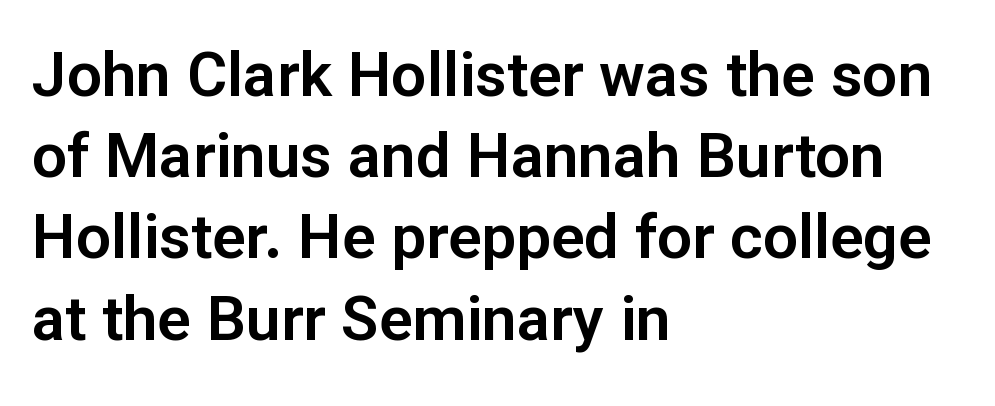
The lines sit at an ordinary, default distance from one another. The text block is weighted toward the left margin, trailing off unevenly rightward. A roman cut, with each character standing at attention. The rendering keeps characters at their native spacing. Nothing sits at the stroke ends, so this counts as sans-serif. A typesetter would call this proportional, since set widths differ per character.
